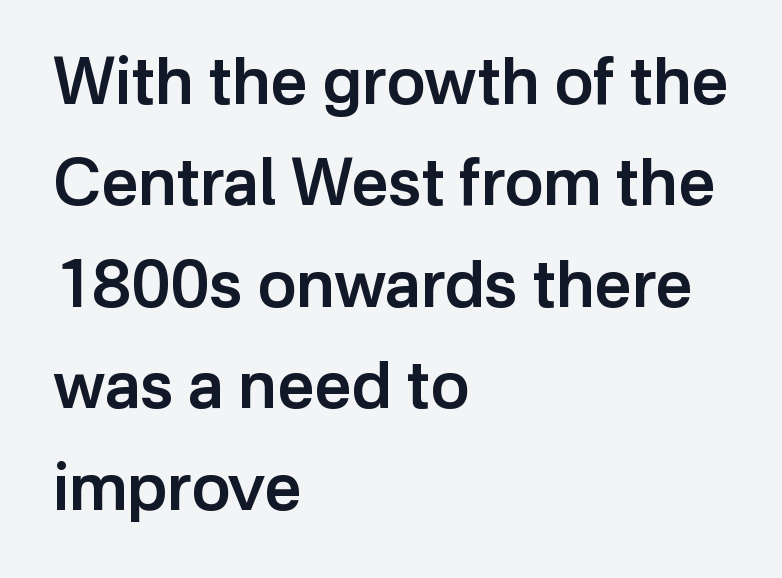
{"serif": "no", "italic": "no", "bold": "semi", "weight": "semibold", "width": "normal", "stroke_contrast": "low", "x_height": "medium", "monospaced": "no", "underline": "no", "align": "left", "line_spacing": "normal", "line_spacing_ratio": 1.56, "letter_spacing": "normal", "letter_spacing_em": 0.0, "glyph_px": 65}
